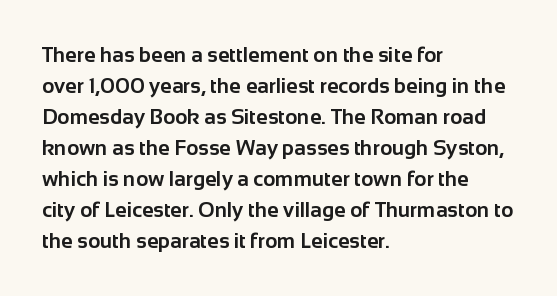
These lines keep a tight, regular rhythm from letter to letter. The typesetting leans heavy: a genuine bold. Line beginnings align vertically; line endings do not. If you drew a line through each stem, it would be perfectly vertical. Letters rest on an invisible, unmarked baseline.
